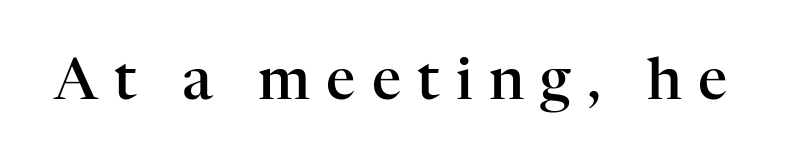
Notice the strokes are somewhat thickened but not fully heavy: this is a semibold. Designer's note — italics off, roman on. Underlining? Definitely not there. The passage shown has open, widely tracked lettering throughout. Serif or sans? Serif — the stroke terminals have little feet.
